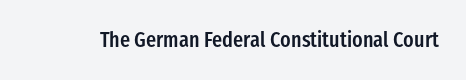
{"italic": "no", "bold": "semi", "underline": "no", "letter_spacing": "normal", "letter_spacing_em": 0.0, "glyph_px": 21}
